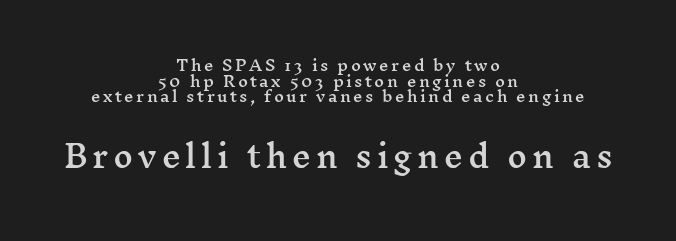
Q: Is the text italic (slanted)? A: No, it is upright.
Q: Is the typeface a serif or a sans-serif typeface? A: Serif.
Q: Is the text underlined? A: No.
Q: How is the paragraph aligned? A: Centered.
Q: Is the spacing between lines tight, normal or loose? A: Tight.
Q: Which block of text is set in a larger size, the first (top) or the second (bottom)? A: The second (bottom) one.
Q: Width (condensed, normal, or wide)? A: Wide.
Q: Stroke contrast? A: Medium.
Q: x-height? A: Medium.
Q: Monospaced? A: No.
